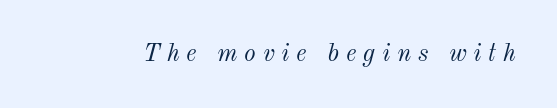
The image shows 25 px text type, italic (leaning right); set unusually wide letter spacing (+0.27 em), not underlined.
